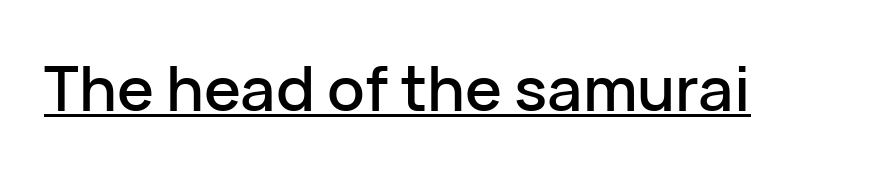
The image shows 62 px sans-serif type, upright; set normal letter spacing, underlined; low stroke contrast and a medium x-height.
